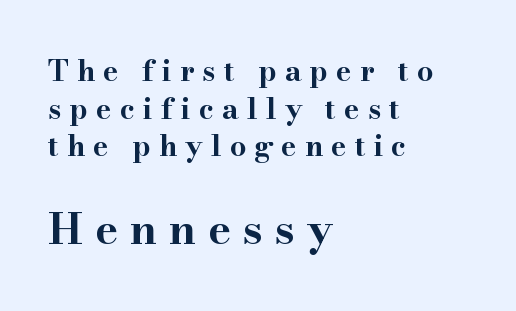
{"serif": "yes", "italic": "no", "bold": "yes", "weight": "bold", "width": "wide", "stroke_contrast": "high", "x_height": "small", "monospaced": "no", "underline": "no", "align": "left", "line_spacing": "normal", "line_spacing_ratio": 1.3, "letter_spacing": "wide", "letter_spacing_em": 0.28, "larger_block": "second", "size_ratio": 1.48, "glyph_px": 43}
